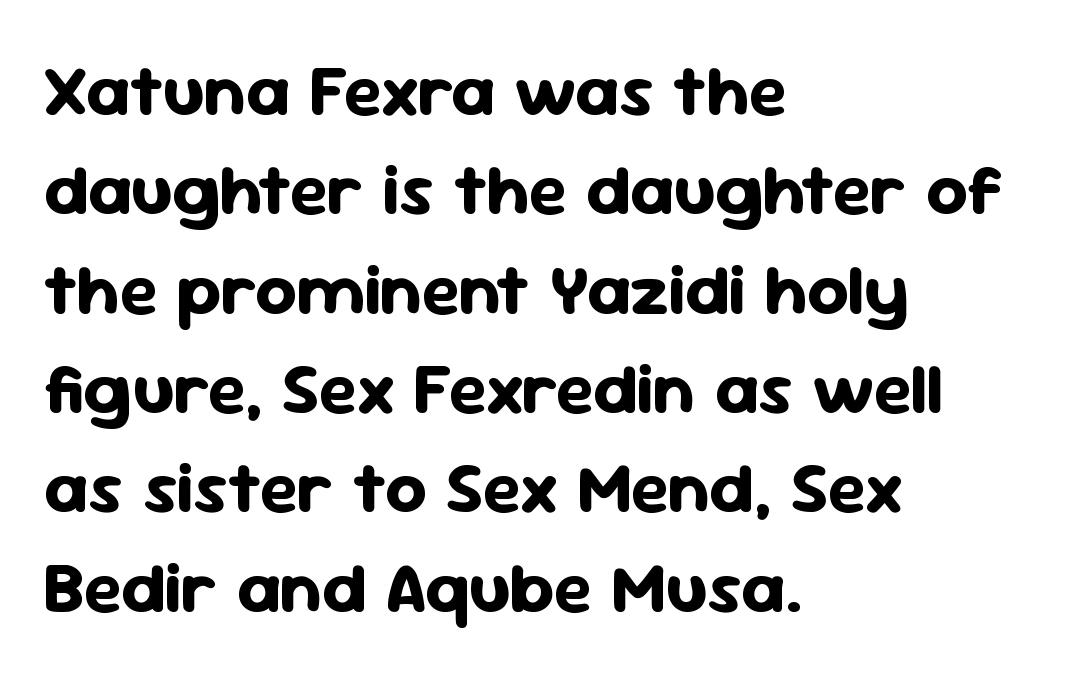
{"serif": "no", "italic": "no", "bold": "yes", "weight": "bold", "width": "normal", "stroke_contrast": "low", "x_height": "medium", "monospaced": "no", "underline": "no", "align": "left", "line_spacing": "normal", "line_spacing_ratio": 1.38, "letter_spacing": "normal", "letter_spacing_em": 0.0, "glyph_px": 72}
